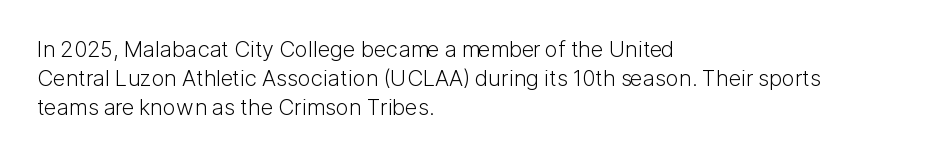
{"italic": "no", "bold": "no", "underline": "no", "align": "left", "line_spacing": "normal", "line_spacing_ratio": 1.32, "letter_spacing": "normal", "letter_spacing_em": 0.0, "glyph_px": 22}
